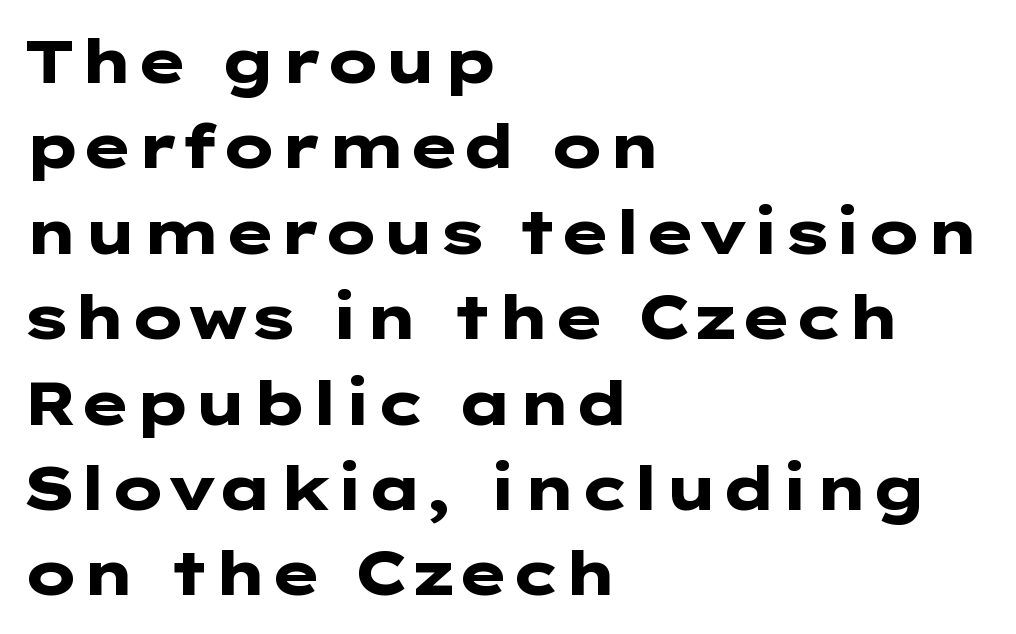
Q: Is the text bold? A: Yes.
Q: Is the text italic (slanted)? A: No, it is upright.
Q: Is the typeface a serif or a sans-serif typeface? A: Sans-serif.
Q: Is the text underlined? A: No.
Q: How is the paragraph aligned? A: Left-aligned.
Q: Is the spacing between letters normal or unusually wide? A: Normal.
Q: Is the spacing between lines tight, normal or loose? A: Normal.
Q: Width (condensed, normal, or wide)? A: Wide.
Q: Stroke contrast? A: Low.
Q: x-height? A: Medium.
